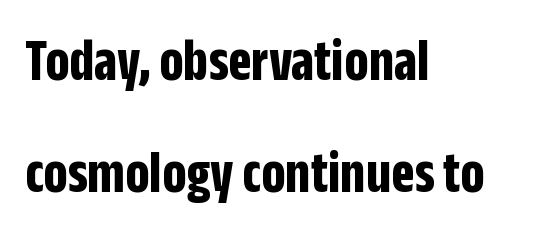
Q: Is the text bold? A: Yes.
Q: Is the text italic (slanted)? A: No, it is upright.
Q: Is the typeface a serif or a sans-serif typeface? A: Sans-serif.
Q: Is the text underlined? A: No.
Q: How is the paragraph aligned? A: Left-aligned.
Q: Is the spacing between letters normal or unusually wide? A: Normal.
Q: Width (condensed, normal, or wide)? A: Condensed.
Q: Stroke contrast? A: Low.
Q: x-height? A: Large.
Q: Monospaced? A: No.
